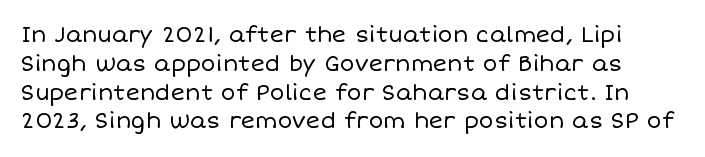
Q: Is the text bold? A: No.
Q: Is the text italic (slanted)? A: No, it is upright.
Q: Is the text underlined? A: No.
Q: Is the spacing between letters normal or unusually wide? A: Normal.
Q: Is the spacing between lines tight, normal or loose? A: Normal.
